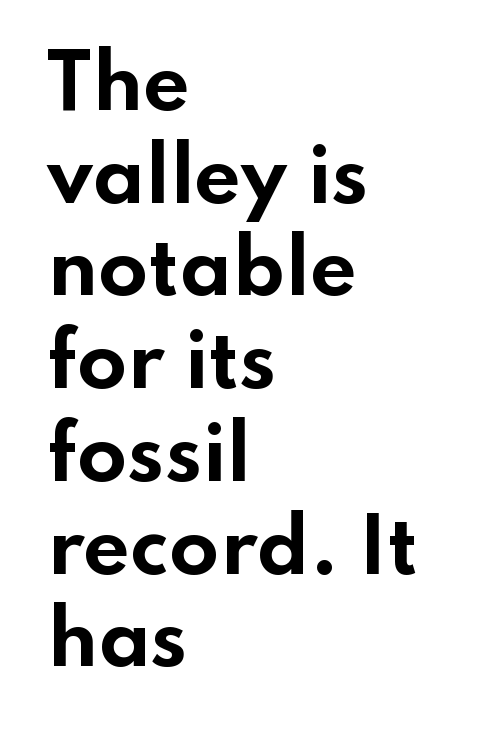
Q: Is the text bold? A: Yes.
Q: Is the text italic (slanted)? A: No, it is upright.
Q: Is the typeface a serif or a sans-serif typeface? A: Sans-serif.
Q: Is the text underlined? A: No.
Q: How is the paragraph aligned? A: Left-aligned.
Q: Is the spacing between letters normal or unusually wide? A: Normal.
Q: Is the spacing between lines tight, normal or loose? A: Normal.
Q: Width (condensed, normal, or wide)? A: Wide.
Q: Stroke contrast? A: Low.
Q: x-height? A: Small.
Q: Monospaced? A: No.
